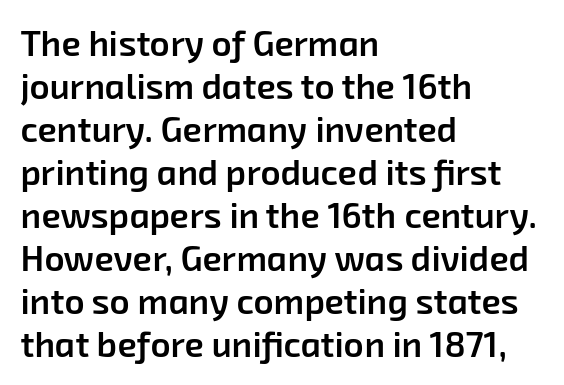
Q: Is the text bold? A: Semi-bold.
Q: Is the typeface a serif or a sans-serif typeface? A: Sans-serif.
Q: Is the text underlined? A: No.
Q: How is the paragraph aligned? A: Left-aligned.
Q: Is the spacing between letters normal or unusually wide? A: Normal.
Q: Width (condensed, normal, or wide)? A: Normal.
Q: Stroke contrast? A: Low.
Q: x-height? A: Medium.
Q: Monospaced? A: No.
